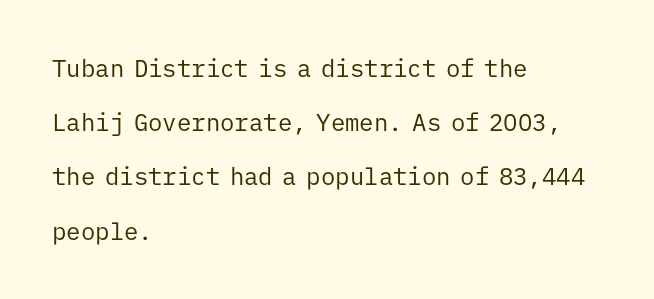
{"italic": "no", "bold": "no", "underline": "no", "align": "left", "line_spacing": "loose", "line_spacing_ratio": 2.26, "letter_spacing": "normal", "letter_spacing_em": 0.0, "glyph_px": 24}
